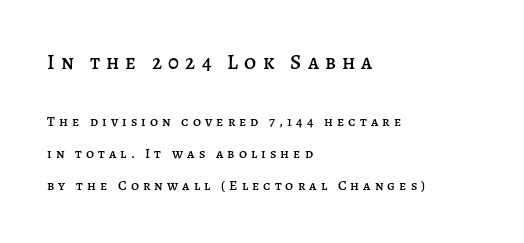
The image shows 21 px text type, upright; set left-aligned, loose line spacing (2.27x), unusually wide letter spacing (+0.29 em), not underlined; the first (top) block is 1.5x larger.
